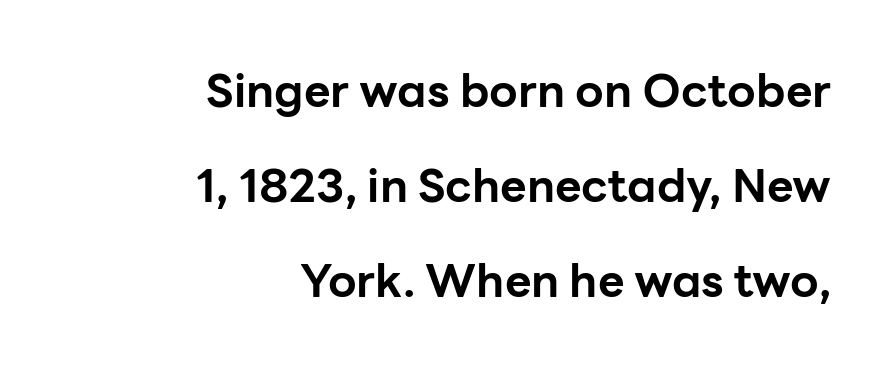
Stroke terminals: plain, sans-serif. Looks like regular typesetting: each glyph gets only the width it needs. The rendering keeps characters at their native spacing. Quick note: interline space is abundant. These words are printed bold, with thick strokes throughout.
